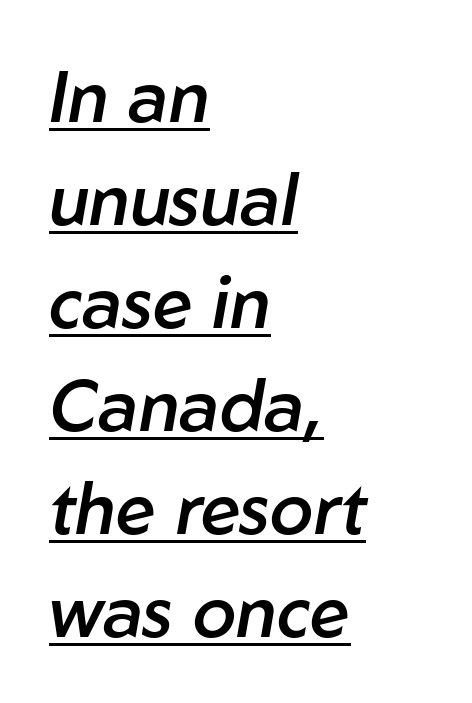
Summary of weight: moderately heavy, a semibold. The rendering uses the underline text-decoration. The line-height multiplier appears to be the usual default. The letters advance in unequal steps, a hallmark of proportional type.
